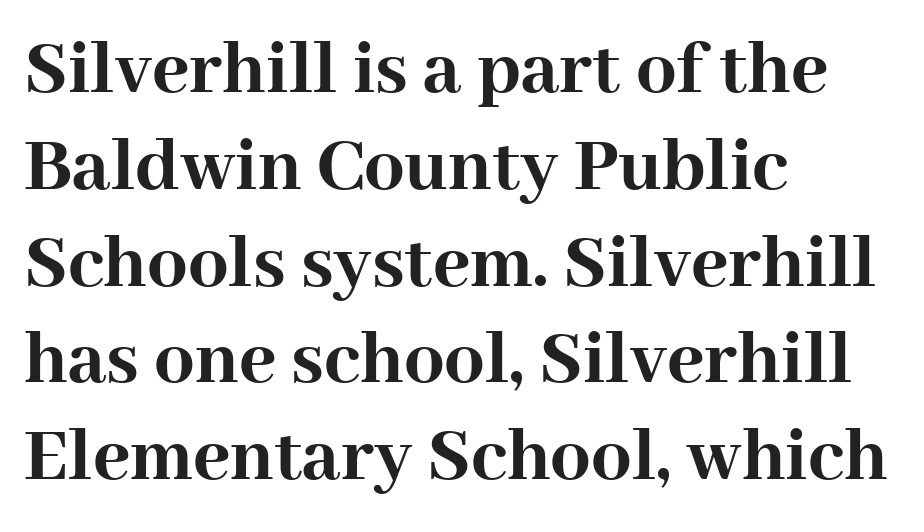
Q: Is the text bold? A: Yes.
Q: Is the text italic (slanted)? A: No, it is upright.
Q: Is the typeface a serif or a sans-serif typeface? A: Serif.
Q: Is the text underlined? A: No.
Q: How is the paragraph aligned? A: Left-aligned.
Q: Is the spacing between letters normal or unusually wide? A: Normal.
Q: Width (condensed, normal, or wide)? A: Normal.
Q: Stroke contrast? A: High.
Q: x-height? A: Medium.
Q: Monospaced? A: No.
